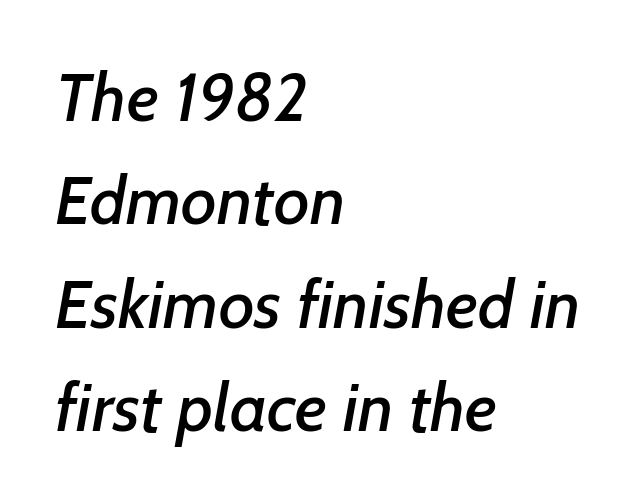
The image shows 68 px sans-serif type; set left-aligned, normal line spacing (1.52x), normal letter spacing, not underlined; low stroke contrast and a medium x-height.
